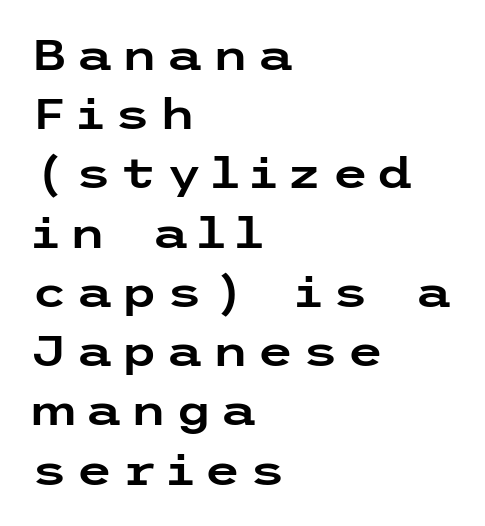
Q: Is the text italic (slanted)? A: No, it is upright.
Q: Is the typeface a serif or a sans-serif typeface? A: Sans-serif.
Q: Is the text underlined? A: No.
Q: How is the paragraph aligned? A: Left-aligned.
Q: Is the spacing between letters normal or unusually wide? A: Unusually wide.
Q: Is the spacing between lines tight, normal or loose? A: Normal.
Q: Width (condensed, normal, or wide)? A: Wide.
Q: Stroke contrast? A: Low.
Q: x-height? A: Medium.
